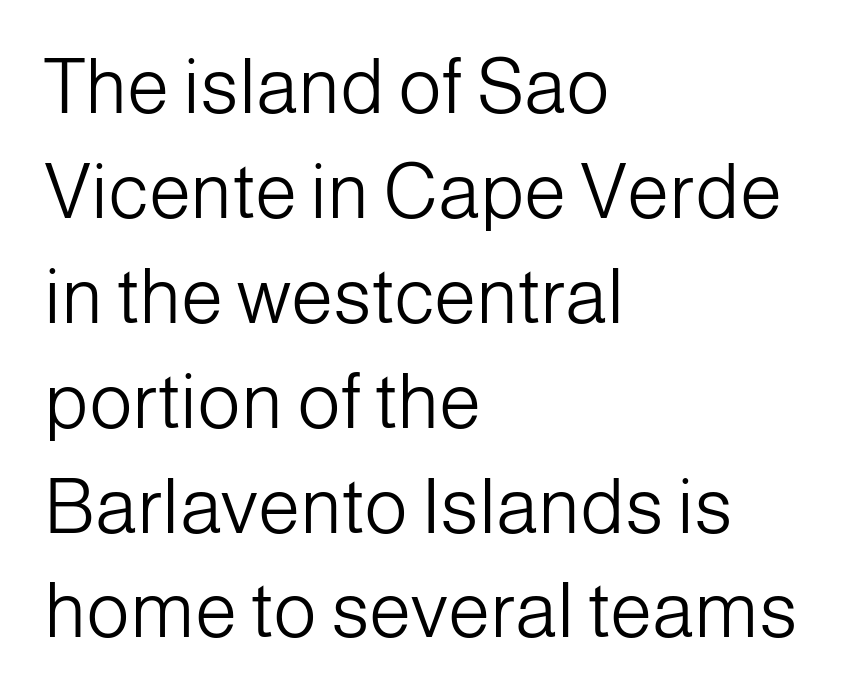
When letters stand straight like this, we call the style roman or upright. Descenders hang freely into open space. Baseline-to-baseline distance is the conventional proportion of letter height. Reading down the block, your eye returns to a fixed left position each line. The face looks like a standard text weight, possibly lighter.
